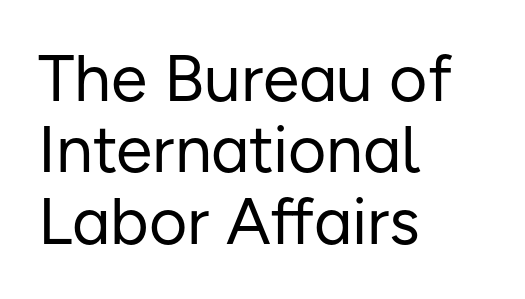
{"serif": "no", "italic": "no", "bold": "no", "weight": "regular", "width": "normal", "stroke_contrast": "low", "x_height": "medium", "monospaced": "no", "underline": "no", "align": "left", "line_spacing": "tight", "line_spacing_ratio": 1.08, "letter_spacing": "normal", "letter_spacing_em": 0.0, "glyph_px": 66}
